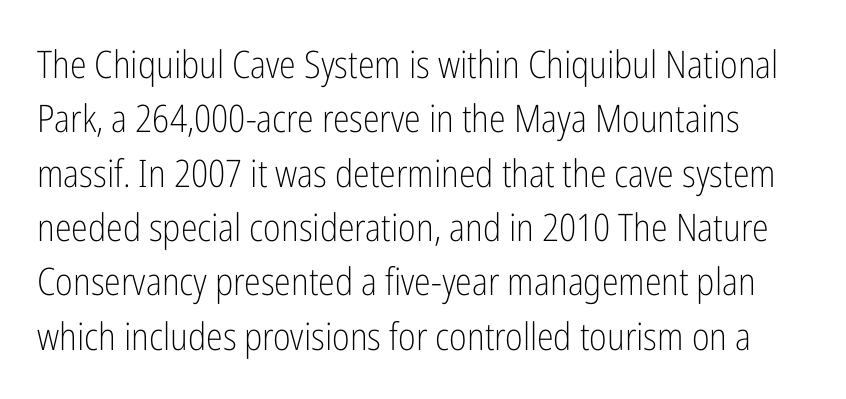
The image shows 38 px light, condensed sans-serif type, upright; set normal line spacing (1.43x), normal letter spacing, not underlined; low stroke contrast and a medium x-height.
